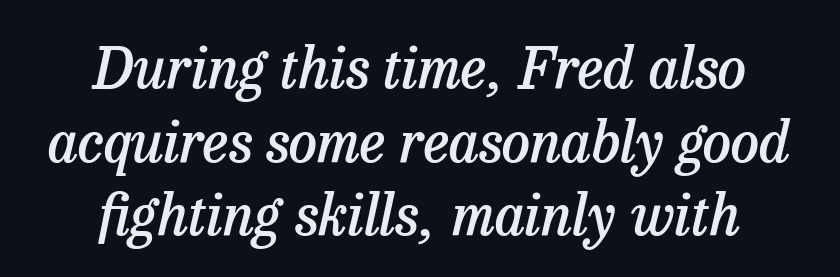
The face used here is seriffed, in the tradition of book romans. Here the designer chose a conventional face with non-uniform glyph widths. How are the letters spaced? Ordinarily, with no added tracking. Honestly, the row spacing looks completely unremarkable. Every character sits at an angle, as italics do. Centered paragraph, ragged on both sides.
